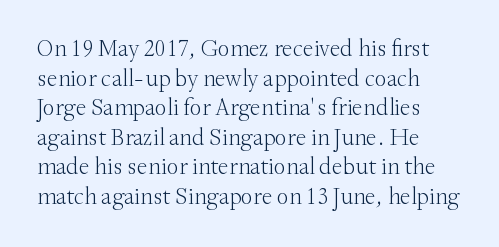
The image shows 24 px text type, upright; set line spacing 1.23x, normal letter spacing, not underlined.
